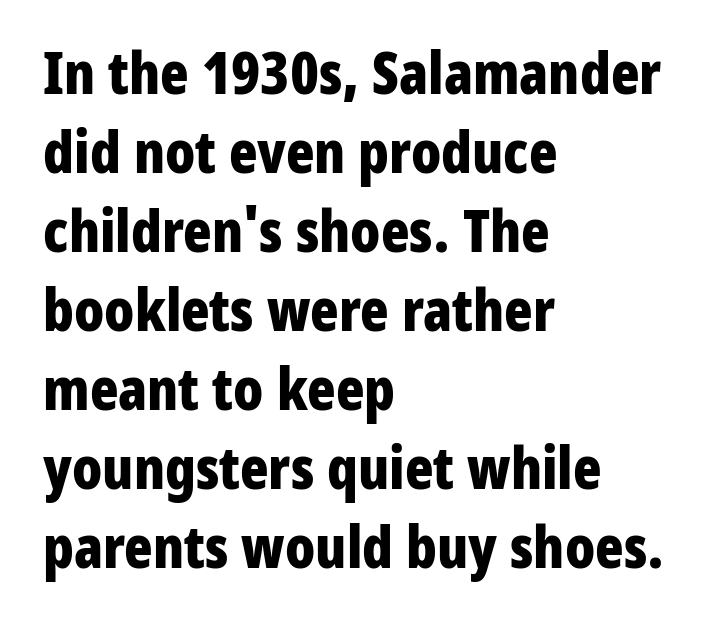
Think of a printed novel: that variable character pitch is what you see here. Reading down the block, your eye returns to a fixed left position each line. Only glyphs here, with clear space below each row. Is the letter spacing exaggerated? No — it looks like the ordinary default. I'd call this a sans setting — the letters go barefoot.
